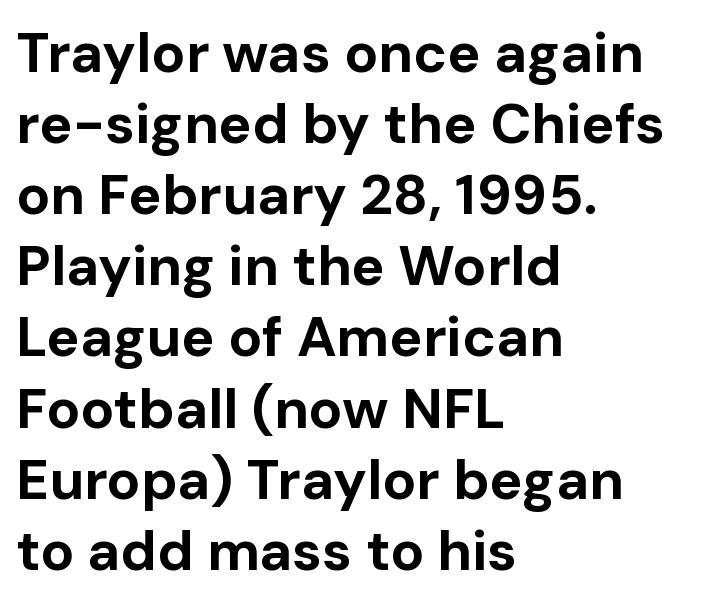
Q: Is the text bold? A: Yes.
Q: Is the text italic (slanted)? A: No, it is upright.
Q: Is the typeface a serif or a sans-serif typeface? A: Sans-serif.
Q: Is the text underlined? A: No.
Q: How is the paragraph aligned? A: Left-aligned.
Q: Is the spacing between letters normal or unusually wide? A: Normal.
Q: Is the spacing between lines tight, normal or loose? A: Normal.
Q: Width (condensed, normal, or wide)? A: Normal.
Q: Stroke contrast? A: Low.
Q: x-height? A: Medium.
Q: Monospaced? A: No.
